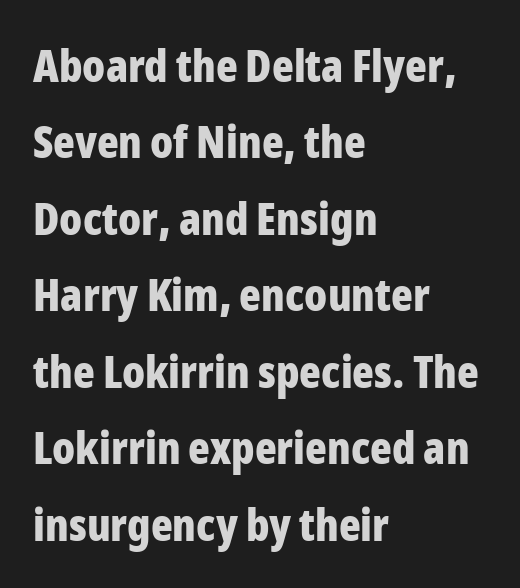
{"serif": "no", "italic": "no", "bold": "yes", "weight": "bold", "width": "condensed", "stroke_contrast": "low", "x_height": "medium", "monospaced": "no", "underline": "no", "align": "left", "line_spacing": "normal", "line_spacing_ratio": 1.7, "letter_spacing": "normal", "letter_spacing_em": 0.0, "glyph_px": 45}
